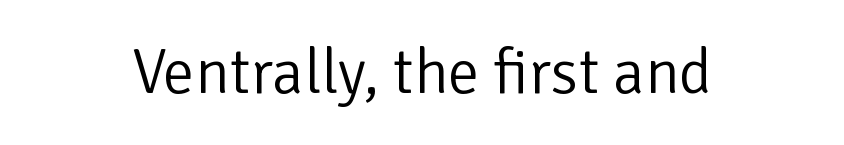
{"serif": "no", "italic": "no", "bold": "no", "weight": "light", "width": "normal", "stroke_contrast": "low", "x_height": "medium", "monospaced": "no", "underline": "no", "align": "center", "letter_spacing": "normal", "letter_spacing_em": 0.0, "glyph_px": 63}
